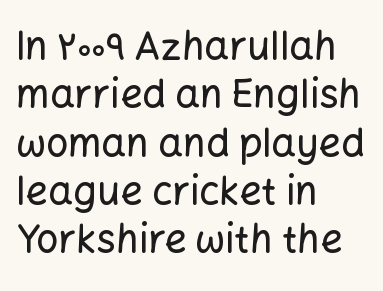
Looks like regular typesetting: each glyph gets only the width it needs. These lines stack with their left ends in a neat column. The letters carry no serifs — their stems end cleanly without finishing strokes. Every character sits straight up, as roman type does. Short note: letters normally spaced.
